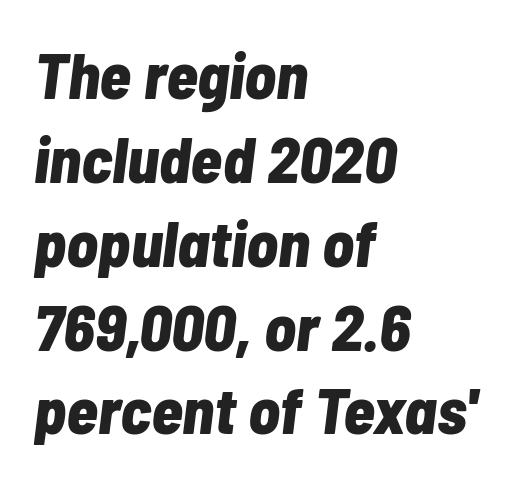
The image shows 65 px bold, condensed type, italic (leaning right); set left-aligned, normal line spacing (1.29x), normal letter spacing, not underlined; low stroke contrast and a medium x-height.
